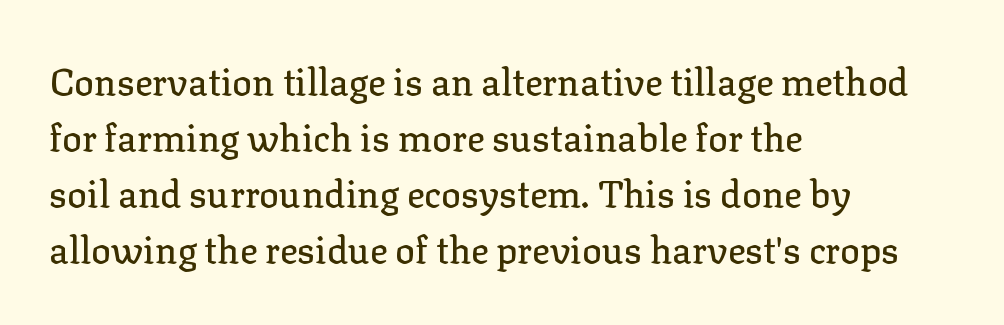
Q: Is the text italic (slanted)? A: No, it is upright.
Q: Is the typeface a serif or a sans-serif typeface? A: Serif.
Q: Is the text underlined? A: No.
Q: How is the paragraph aligned? A: Left-aligned.
Q: Is the spacing between letters normal or unusually wide? A: Normal.
Q: Is the spacing between lines tight, normal or loose? A: Normal.
Q: Width (condensed, normal, or wide)? A: Normal.
Q: Stroke contrast? A: Low.
Q: x-height? A: Medium.
Q: Monospaced? A: No.
